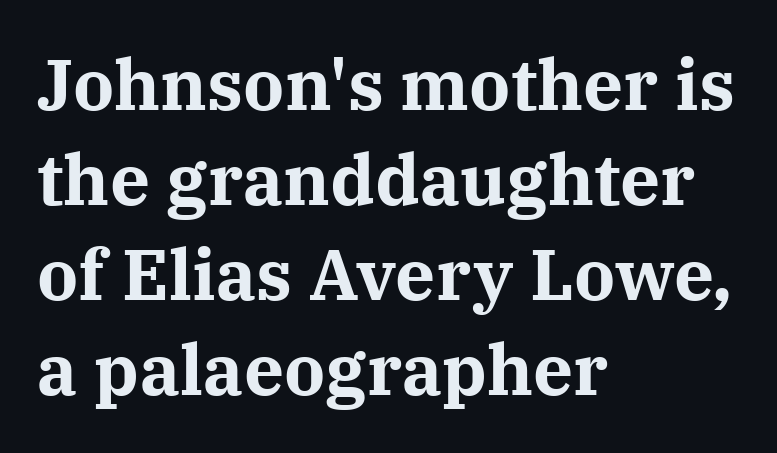
Quick note: underline off. Compared with a centered layout, this one pins lines to the left instead. Is this a sans? No — the strokes have serifs. Varying glyph widths throughout — classic text-font behaviour.
